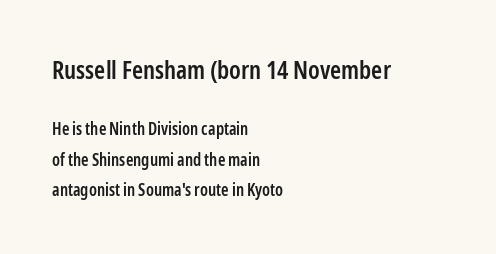
Q: Is the text bold? A: Semi-bold.
Q: Is the text italic (slanted)? A: No, it is upright.
Q: Is the text underlined? A: No.
Q: How is the paragraph aligned? A: Left-aligned.
Q: Is the spacing between letters normal or unusually wide? A: Normal.
Q: Which block of text is set in a larger size, the first (top) or the second (bottom)? A: The first (top) one.
